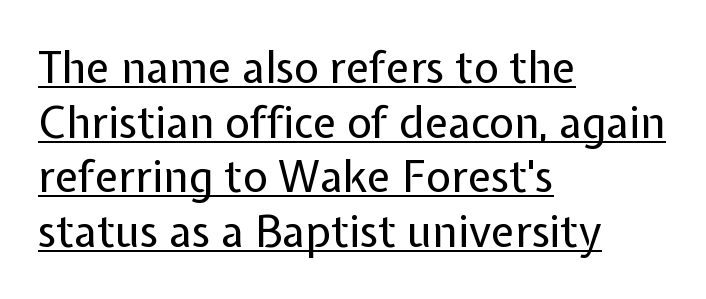
Spacing verdict: proportional, widths tailored to each character. The rendering keeps characters at their native spacing. Summary of weight: not heavy and not bold. Vertical strokes here are truly vertical. Examine the stroke ends and you'll find no serifs.
